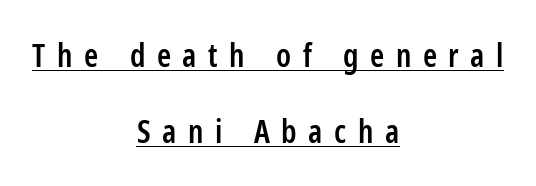
Interline gaps are noticeably wide in this sample. Character widths vary here, with narrow letters taking less room than wide ones. Each line is balanced around a shared central axis. Every stem runs plumb, perpendicular to the baseline. Caption: lettering with a line underneath. In terms of letterspacing, this is a distinctly airy, spread setting.
